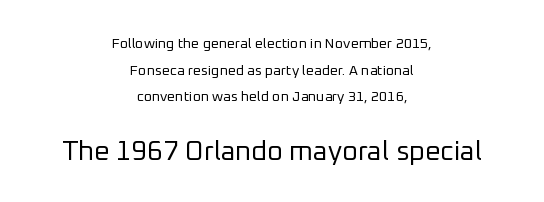
The image shows 27 px text type, upright; set centered, loose line spacing (1.91x), normal letter spacing, not underlined; the second (bottom) block is 1.93x larger.
